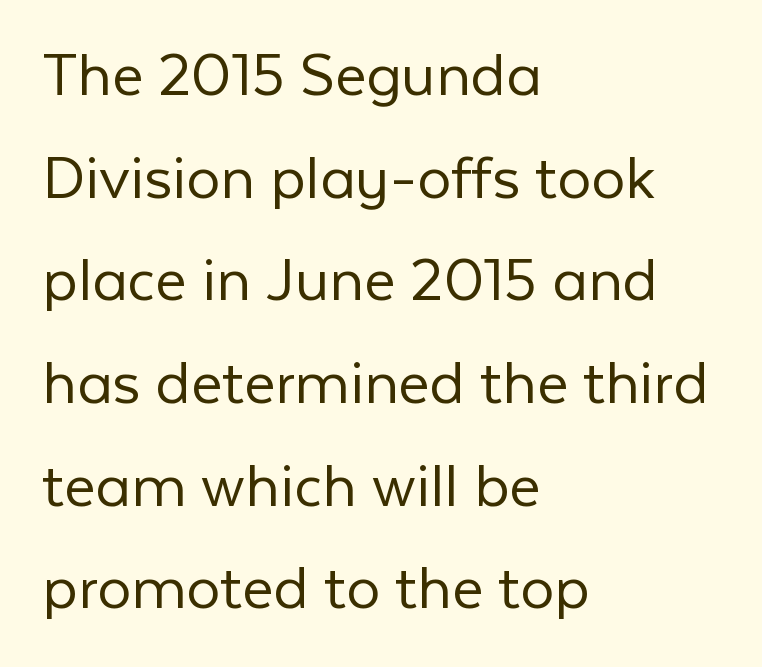
Q: Is the text bold? A: No.
Q: Is the text italic (slanted)? A: No, it is upright.
Q: Is the typeface a serif or a sans-serif typeface? A: Sans-serif.
Q: Is the text underlined? A: No.
Q: How is the paragraph aligned? A: Left-aligned.
Q: Is the spacing between letters normal or unusually wide? A: Normal.
Q: Is the spacing between lines tight, normal or loose? A: Normal.
Q: Width (condensed, normal, or wide)? A: Normal.
Q: Stroke contrast? A: Low.
Q: x-height? A: Medium.
Q: Monospaced? A: No.
